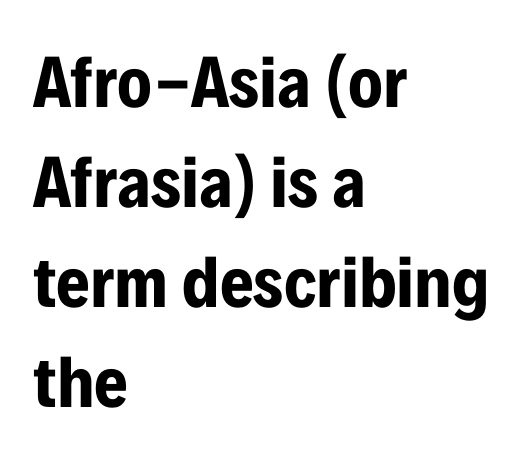
The image shows 73 px bold, condensed sans-serif type, upright; set left-aligned, normal line spacing (1.37x), normal letter spacing, not underlined; low stroke contrast and a medium x-height.
